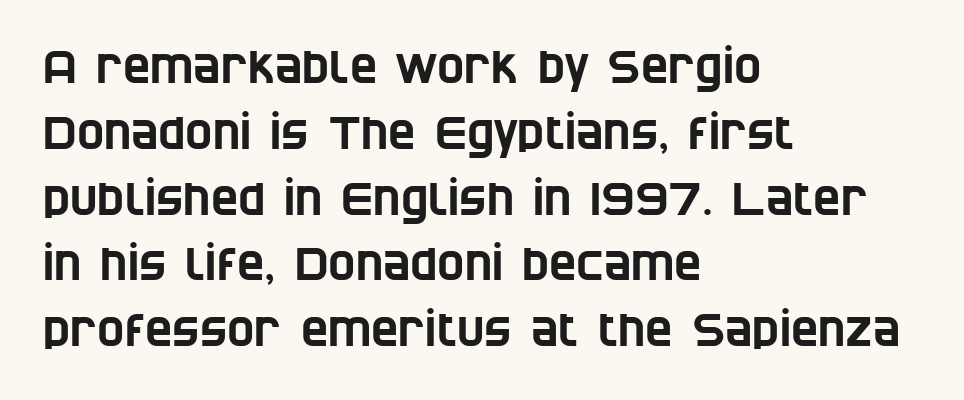
The image shows 46 px condensed sans-serif type; set left-aligned, normal line spacing (1.43x), normal letter spacing, not underlined; low stroke contrast and a large x-height.
